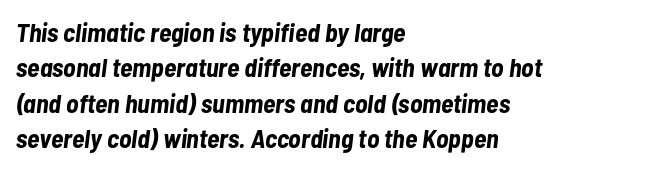
Q: Is the text bold? A: Yes.
Q: Is the text italic (slanted)? A: Yes, it leans right by about 7 degrees.
Q: Is the text underlined? A: No.
Q: How is the paragraph aligned? A: Left-aligned.
Q: Is the spacing between letters normal or unusually wide? A: Normal.
Q: Is the spacing between lines tight, normal or loose? A: Normal.
